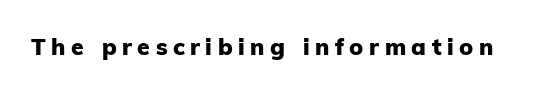
The lettering holds an erect, upright posture throughout. Strokes here are thick enough to call this a true bold. Substantial extra tracking has been applied to these lines. The specimen omits any rule beneath the text block's lines.
